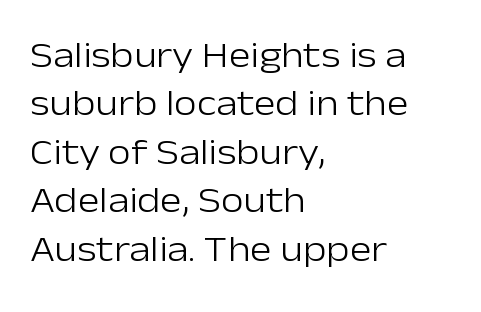
This is the regular roman posture of the typeface. Counters stay open thanks to moderate or lighter strokes. Anything drawn beneath the words? Only blank space. One-word summary of the alignment: left.
